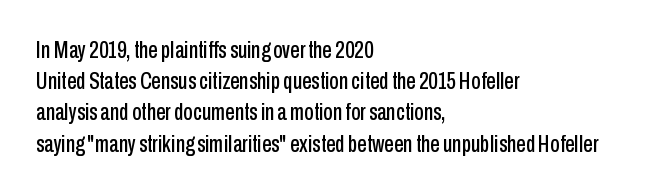
Does the copy run flush right? No — it runs flush left. The font's upright variant was chosen for this text. Descender tails drop into unmarked territory. Reading down the column, the eye jumps a familiar distance to each next line.
